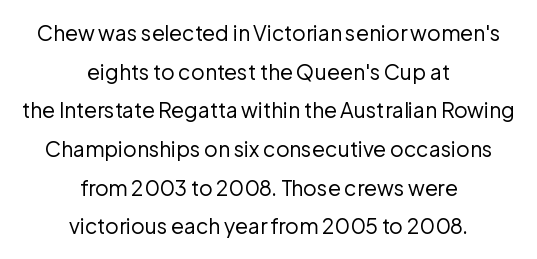
{"italic": "no", "bold": "no", "underline": "no", "align": "center", "line_spacing_ratio": 1.84, "letter_spacing": "normal", "letter_spacing_em": 0.0, "glyph_px": 21}
